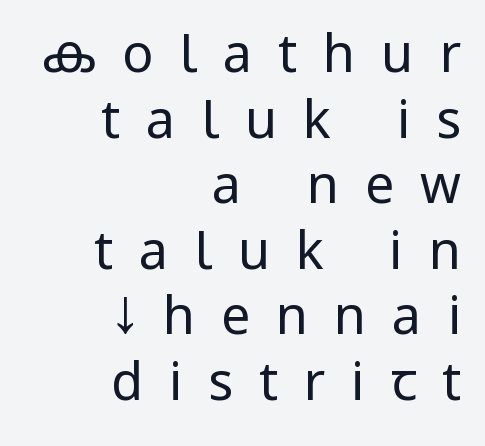
The string is rendered with underlining switched off. The strokes are not fattened; the text isn't bold. Italic: no, the glyphs are upright roman. No feet cap the strokes, marking this as sans-serif type. Reading down the block, your eye finds every line finishing at a fixed right position. Inter-character spacing is expanded well beyond the font's built-in metrics.
